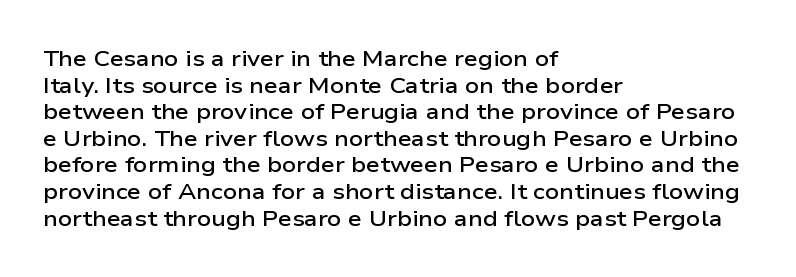
{"italic": "no", "bold": "semi", "underline": "no", "align": "left", "line_spacing_ratio": 1.21, "letter_spacing": "normal", "letter_spacing_em": 0.0, "glyph_px": 22}
